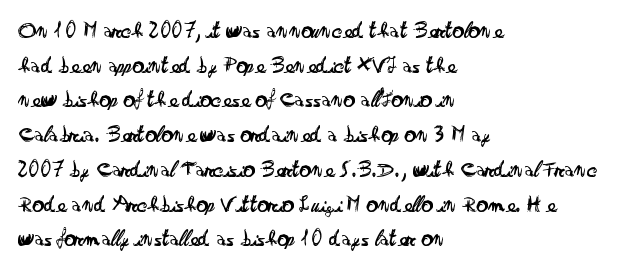
The image shows 23 px text type, upright; set left-aligned, normal line spacing (1.51x), normal letter spacing, not underlined.
